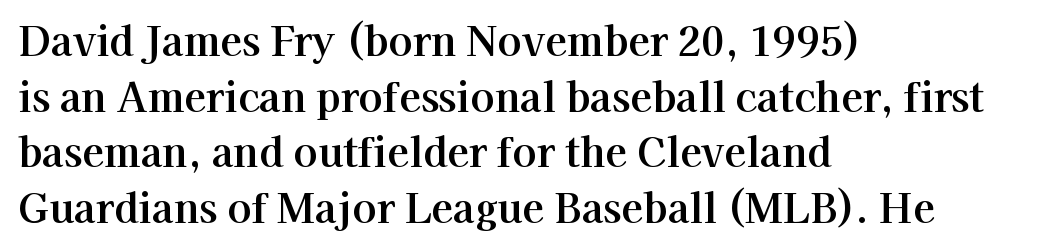
Each word holds together tightly as a unit, with standard inter-letter gaps. Rows of type keep a routine distance in the vertical direction. Does the lettering tilt? It doesn't — this is upright. Think of a printed novel: that variable character pitch is what you see here.
